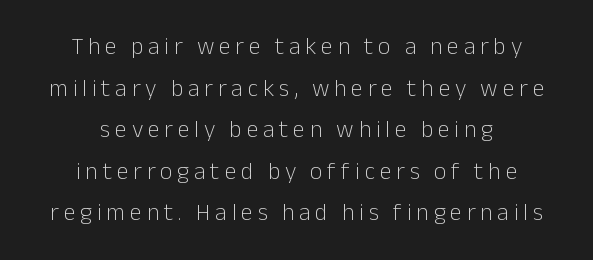
Q: Is the text bold? A: No.
Q: Is the text italic (slanted)? A: No, it is upright.
Q: Is the text underlined? A: No.
Q: How is the paragraph aligned? A: Centered.
Q: Is the spacing between letters normal or unusually wide? A: Unusually wide.
